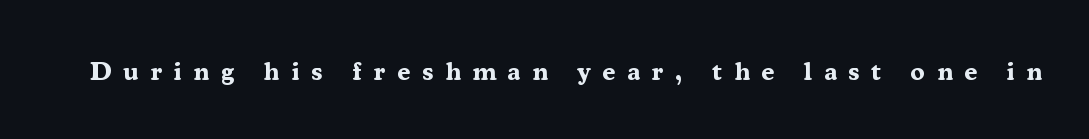
Q: Is the text bold? A: Yes.
Q: Is the text italic (slanted)? A: No, it is upright.
Q: Is the text underlined? A: No.
Q: Is the spacing between letters normal or unusually wide? A: Unusually wide.
